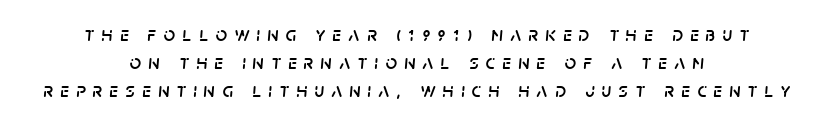
The image shows 20 px text type, italic (leaning right); set centered, normal line spacing (1.41x), unusually wide letter spacing (+0.36 em), not underlined.
